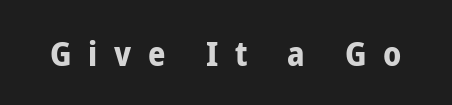
The image shows 34 px bold, condensed sans-serif type, upright; set unusually wide letter spacing (+0.49 em), not underlined; low stroke contrast and a medium x-height.
